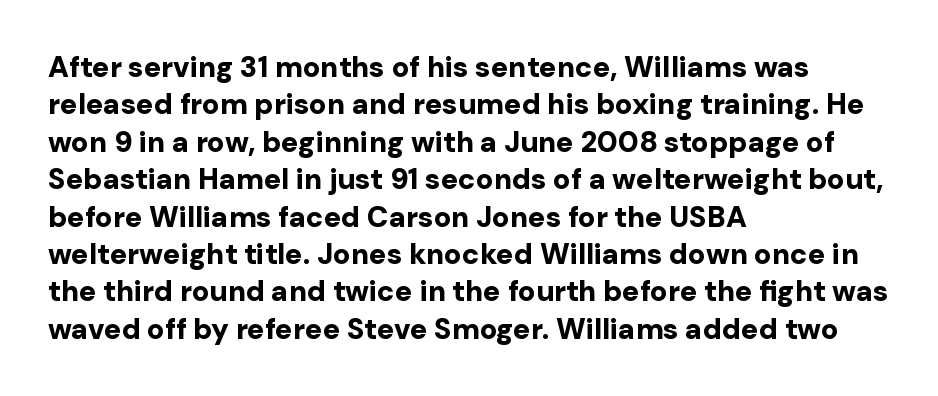
Reading down the block, your eye returns to a fixed left position each line. Vertically, the passage feels balanced, rows spaced as you'd expect. Character widths vary here, with narrow letters taking less room than wide ones. These lines keep a tight, regular rhythm from letter to letter. The typeface chosen for these lines omits serifs. Decoration check: the copy has no underline.
